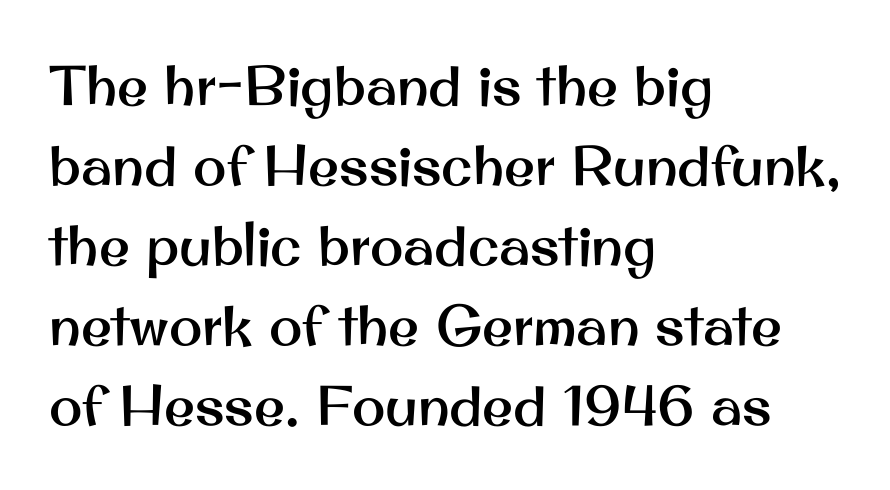
{"serif": "no", "italic": "no", "width": "normal", "stroke_contrast": "medium", "x_height": "small", "monospaced": "no", "underline": "no", "align": "left", "line_spacing": "normal", "line_spacing_ratio": 1.43, "letter_spacing": "normal", "letter_spacing_em": 0.0, "glyph_px": 56}
